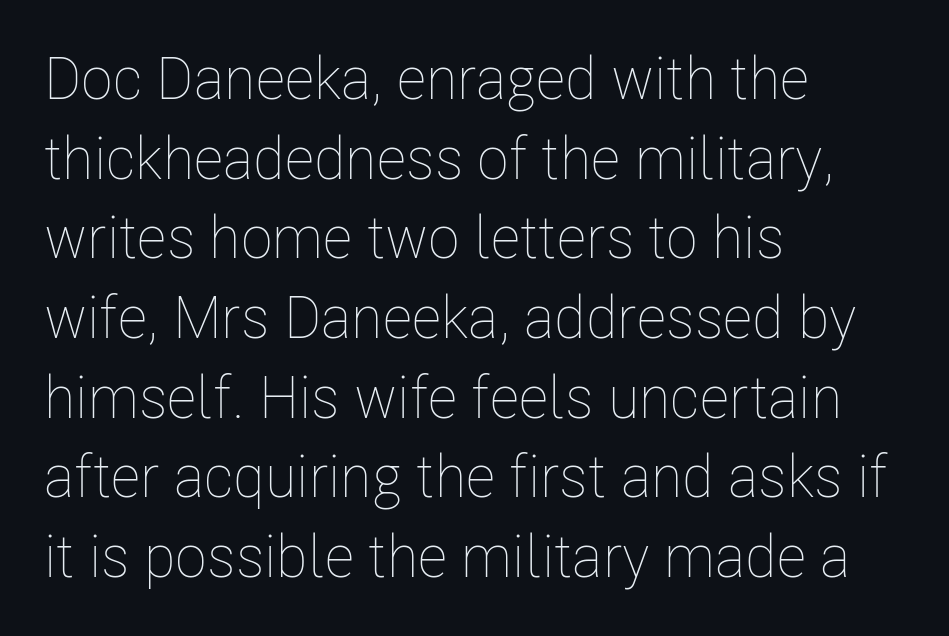
The image shows 59 px thin, condensed type, upright; set left-aligned, normal line spacing (1.35x), normal letter spacing, not underlined; low stroke contrast and a medium x-height.
